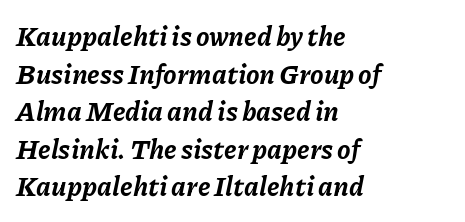
Q: Is the text bold? A: Yes.
Q: Is the text italic (slanted)? A: Yes, it leans right by about 11 degrees.
Q: Is the text underlined? A: No.
Q: How is the paragraph aligned? A: Left-aligned.
Q: Is the spacing between letters normal or unusually wide? A: Normal.
Q: Is the spacing between lines tight, normal or loose? A: Normal.
